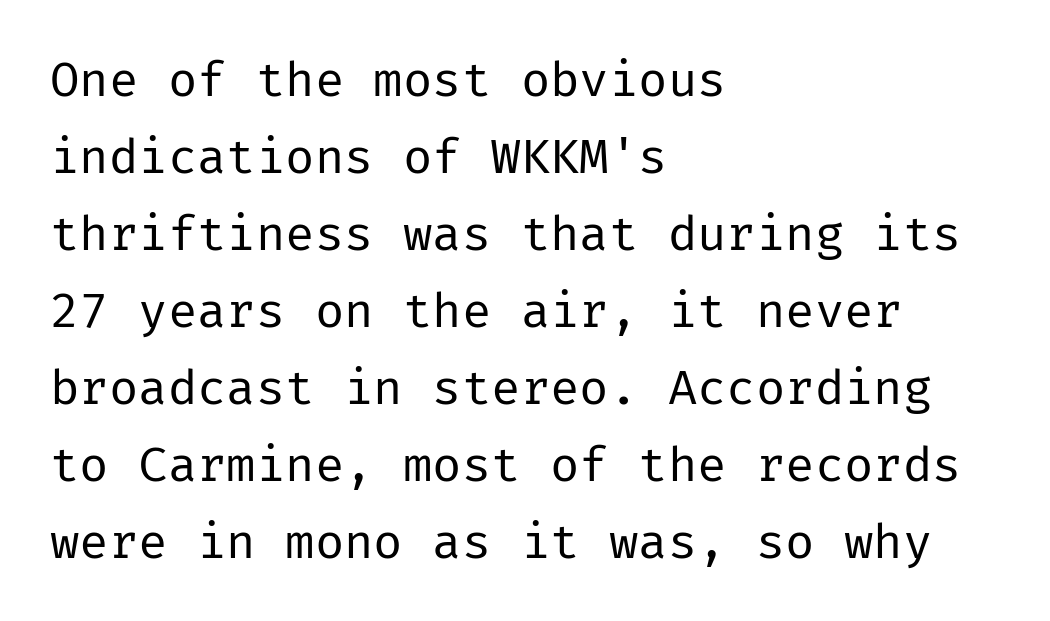
The strokes carry an ordinary text weight at most. Words float on clear page, feet unadorned. To sum up the face: it is a sans, with no serifs. This block has exactly the height ordinary leading produces.
